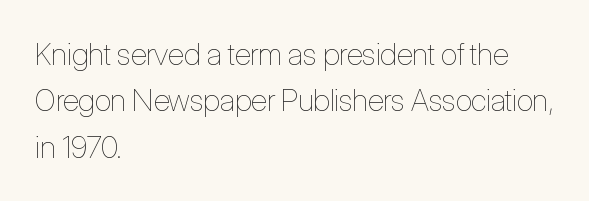
{"italic": "no", "bold": "no", "weight": "thin", "width": "condensed", "stroke_contrast": "low", "x_height": "medium", "monospaced": "no", "underline": "no", "align": "left", "line_spacing": "normal", "line_spacing_ratio": 1.55, "letter_spacing": "normal", "letter_spacing_em": 0.0, "glyph_px": 30}
